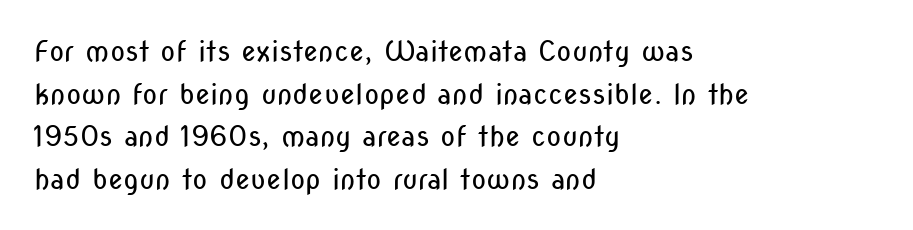
{"serif": "no", "italic": "no", "bold": "no", "weight": "regular", "width": "condensed", "stroke_contrast": "low", "x_height": "medium", "monospaced": "no", "underline": "no", "align": "left", "line_spacing": "normal", "line_spacing_ratio": 1.52, "letter_spacing": "normal", "letter_spacing_em": 0.0, "glyph_px": 28}
